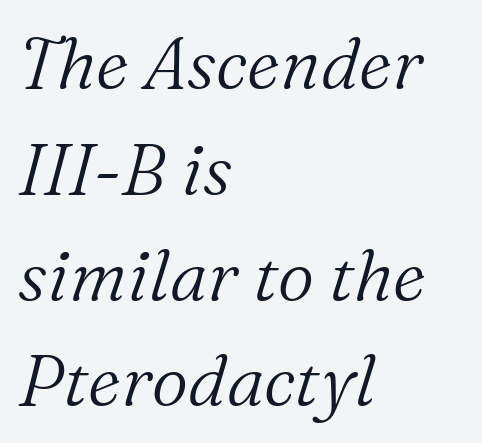
{"serif": "yes", "italic": "yes", "lean": "right", "slant_degrees": 16, "bold": "no", "weight": "light", "width": "normal", "stroke_contrast": "medium", "x_height": "medium", "monospaced": "no", "underline": "no", "align": "left", "line_spacing": "normal", "line_spacing_ratio": 1.49, "letter_spacing": "normal", "letter_spacing_em": 0.0, "glyph_px": 71}
